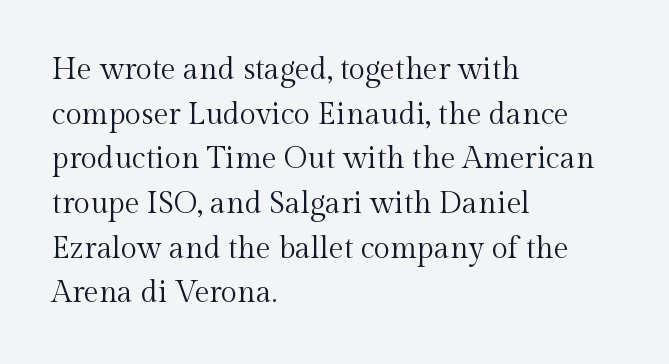
Q: Is the text bold? A: No.
Q: Is the text italic (slanted)? A: No, it is upright.
Q: Is the typeface a serif or a sans-serif typeface? A: Serif.
Q: Is the text underlined? A: No.
Q: How is the paragraph aligned? A: Left-aligned.
Q: Is the spacing between letters normal or unusually wide? A: Normal.
Q: Is the spacing between lines tight, normal or loose? A: Normal.
Q: Width (condensed, normal, or wide)? A: Normal.
Q: x-height? A: Medium.
Q: Monospaced? A: No.
